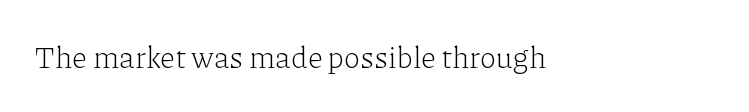
{"serif": "yes", "italic": "no", "bold": "no", "weight": "light", "width": "normal", "stroke_contrast": "low", "x_height": "medium", "monospaced": "no", "underline": "no", "letter_spacing": "normal", "letter_spacing_em": 0.0, "glyph_px": 30}
